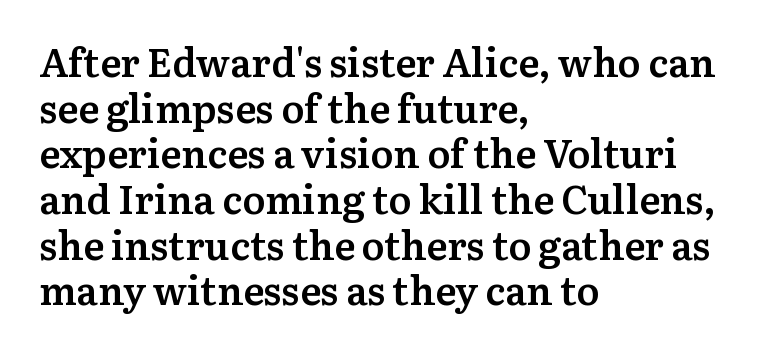
{"serif": "yes", "italic": "no", "bold": "semi", "weight": "semibold", "width": "normal", "stroke_contrast": "medium", "x_height": "medium", "monospaced": "no", "underline": "no", "align": "left", "line_spacing_ratio": 1.17, "letter_spacing": "normal", "letter_spacing_em": 0.0, "glyph_px": 39}
